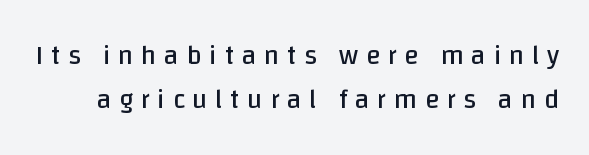
Q: Is the text bold? A: No.
Q: Is the text italic (slanted)? A: No, it is upright.
Q: Is the text underlined? A: No.
Q: Is the spacing between letters normal or unusually wide? A: Unusually wide.
Q: Is the spacing between lines tight, normal or loose? A: Normal.
